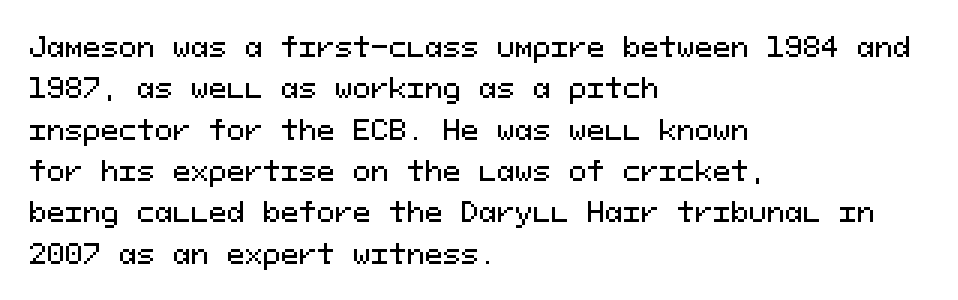
Q: Is the text italic (slanted)? A: No, it is upright.
Q: Is the text underlined? A: No.
Q: How is the paragraph aligned? A: Left-aligned.
Q: Is the spacing between letters normal or unusually wide? A: Normal.
Q: Is the spacing between lines tight, normal or loose? A: Normal.
